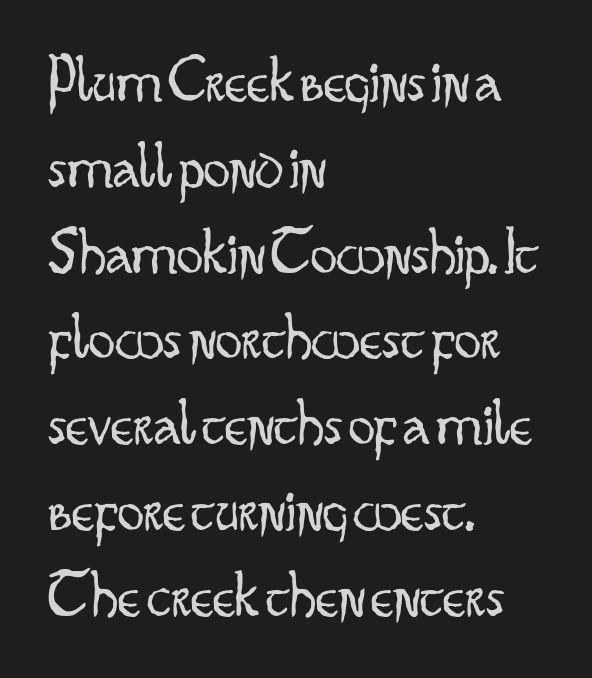
The image shows 66 px light, condensed sans-serif type, upright; set left-aligned, normal line spacing (1.3x), normal letter spacing, not underlined; low stroke contrast and a small x-height.
